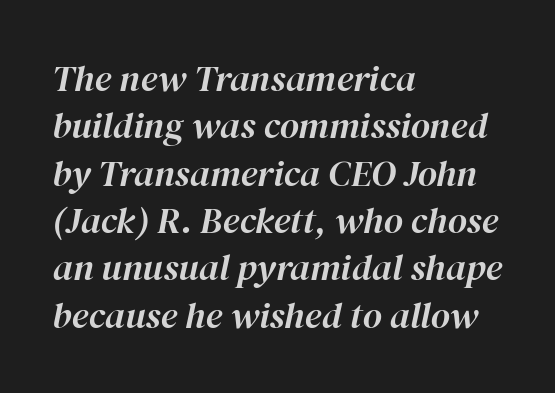
The image shows 37 px text type, italic (leaning right); set left-aligned, normal line spacing (1.28x), normal letter spacing, not underlined; high stroke contrast and a medium x-height.
